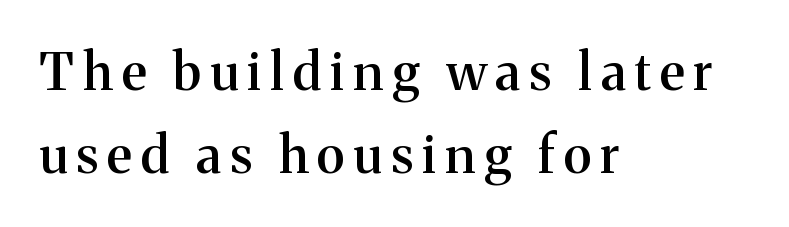
The image shows 51 px semibold serif type, upright; set left-aligned, normal line spacing (1.63x), not underlined; medium stroke contrast and a medium x-height.
